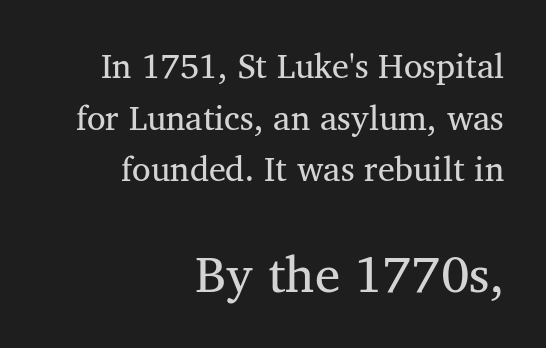
Q: Is the text bold? A: No.
Q: Is the typeface a serif or a sans-serif typeface? A: Serif.
Q: Is the text underlined? A: No.
Q: How is the paragraph aligned? A: Right-aligned.
Q: Is the spacing between letters normal or unusually wide? A: Normal.
Q: Is the spacing between lines tight, normal or loose? A: Normal.
Q: Which block of text is set in a larger size, the first (top) or the second (bottom)? A: The second (bottom) one.
Q: Width (condensed, normal, or wide)? A: Normal.
Q: Stroke contrast? A: Medium.
Q: x-height? A: Medium.
Q: Monospaced? A: No.
